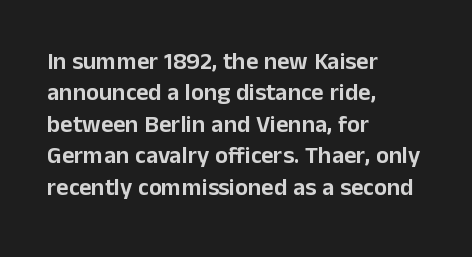
Q: Is the text italic (slanted)? A: No, it is upright.
Q: Is the text underlined? A: No.
Q: How is the paragraph aligned? A: Left-aligned.
Q: Is the spacing between letters normal or unusually wide? A: Normal.
Q: Is the spacing between lines tight, normal or loose? A: Normal.
